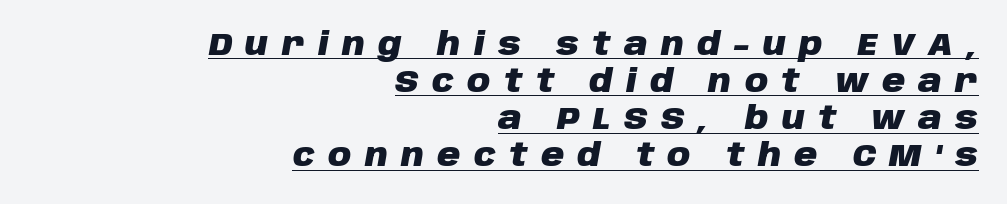
Q: Is the text bold? A: Yes.
Q: Is the text italic (slanted)? A: Yes, it leans right by about 10 degrees.
Q: Is the text underlined? A: Yes.
Q: How is the paragraph aligned? A: Right-aligned.
Q: Is the spacing between letters normal or unusually wide? A: Unusually wide.
Q: Width (condensed, normal, or wide)? A: Normal.
Q: Stroke contrast? A: Low.
Q: x-height? A: Large.
Q: Monospaced? A: No.
